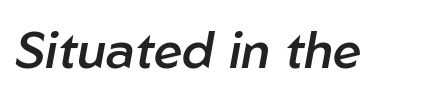
{"italic": "yes", "lean": "right", "slant_degrees": 10, "bold": "semi", "weight": "semibold", "width": "normal", "stroke_contrast": "low", "x_height": "medium", "monospaced": "no", "underline": "no", "letter_spacing": "normal", "letter_spacing_em": 0.0, "glyph_px": 51}
